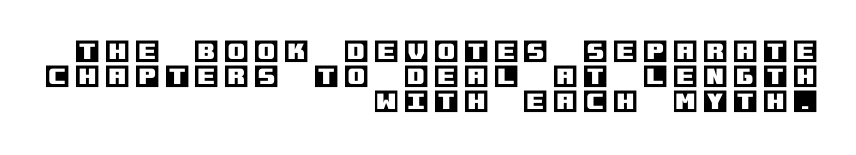
The image shows 25 px text type, upright; set right-aligned, tight line spacing (1.0x), unusually wide letter spacing (+0.22 em), not underlined.
